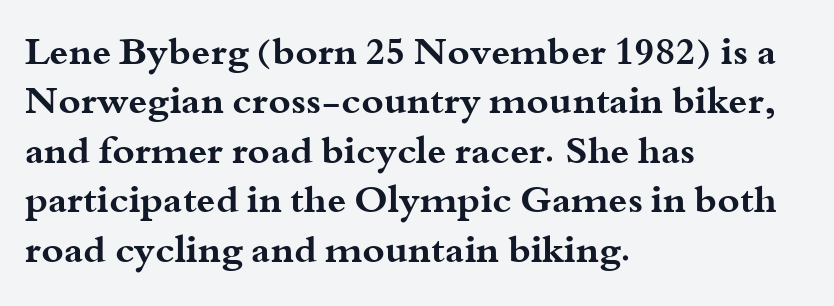
Q: Is the text bold? A: Yes.
Q: Is the text italic (slanted)? A: No, it is upright.
Q: Is the typeface a serif or a sans-serif typeface? A: Serif.
Q: Is the text underlined? A: No.
Q: How is the paragraph aligned? A: Left-aligned.
Q: Is the spacing between letters normal or unusually wide? A: Normal.
Q: Is the spacing between lines tight, normal or loose? A: Normal.
Q: Width (condensed, normal, or wide)? A: Wide.
Q: Stroke contrast? A: Medium.
Q: x-height? A: Small.
Q: Monospaced? A: No.
